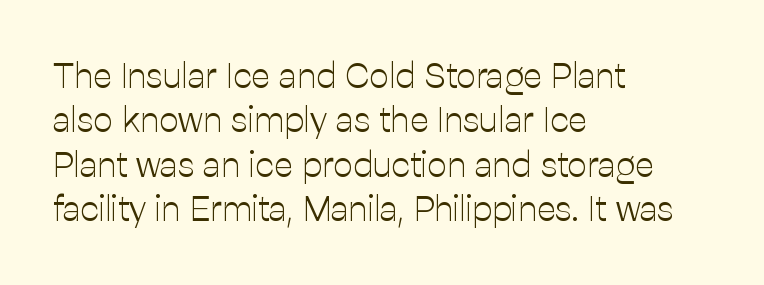
Q: Is the text bold? A: No.
Q: Is the text italic (slanted)? A: No, it is upright.
Q: Is the typeface a serif or a sans-serif typeface? A: Sans-serif.
Q: Is the text underlined? A: No.
Q: How is the paragraph aligned? A: Left-aligned.
Q: Is the spacing between letters normal or unusually wide? A: Normal.
Q: Is the spacing between lines tight, normal or loose? A: Normal.
Q: Width (condensed, normal, or wide)? A: Normal.
Q: Stroke contrast? A: Low.
Q: x-height? A: Medium.
Q: Monospaced? A: No.
